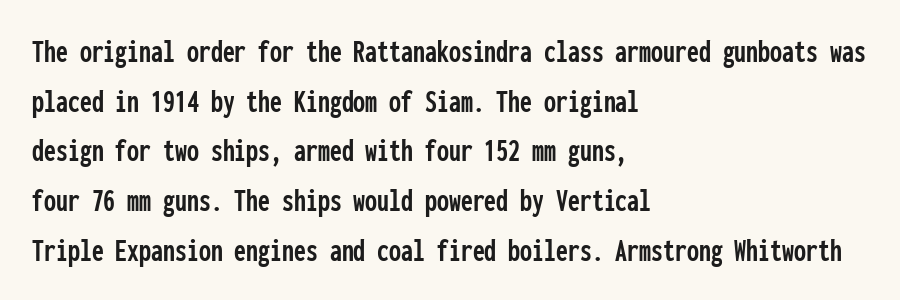
The image shows 34 px condensed sans-serif type, upright, monospaced; set left-aligned, normal line spacing (1.46x), normal letter spacing, not underlined; low stroke contrast and a medium x-height.
